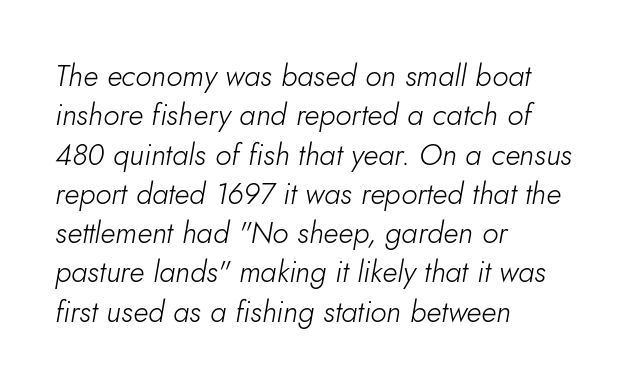
The passage shown leans; its letterforms are oblique. Bare-footed words on every line. Glyph-to-glyph distance matches everyday printed text. The letterforms sit at book weight or below. These lines are rendered in a variable-pitch font. Leading matches the norm, producing a regular column.
